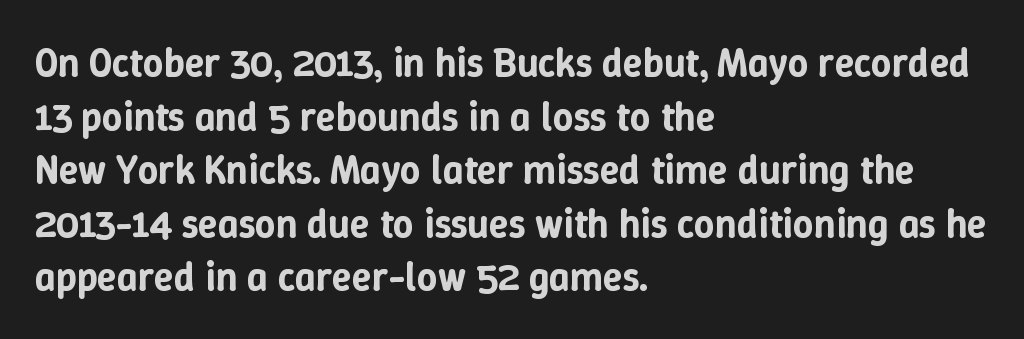
Q: Is the text italic (slanted)? A: No, it is upright.
Q: Is the text underlined? A: No.
Q: How is the paragraph aligned? A: Left-aligned.
Q: Is the spacing between letters normal or unusually wide? A: Normal.
Q: Is the spacing between lines tight, normal or loose? A: Normal.
Q: Width (condensed, normal, or wide)? A: Normal.
Q: Stroke contrast? A: Low.
Q: x-height? A: Medium.
Q: Monospaced? A: No.
